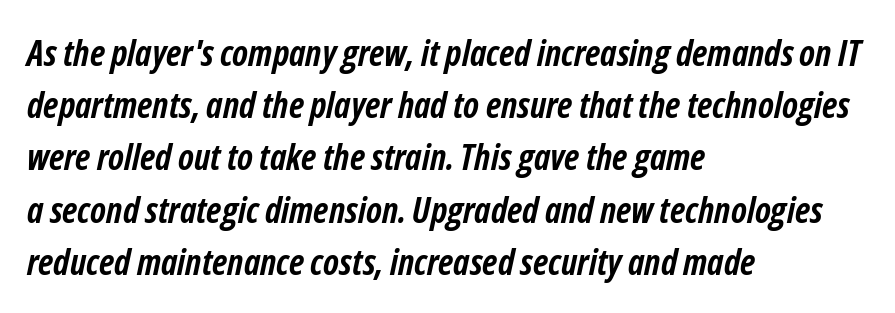
Underlining? Definitely not there. The setting favours the left margin, as ordinary paragraphs usually do. Notice how descenders clear the ascenders below comfortably — that's standard leading. The passage shown is emphatically bold.
